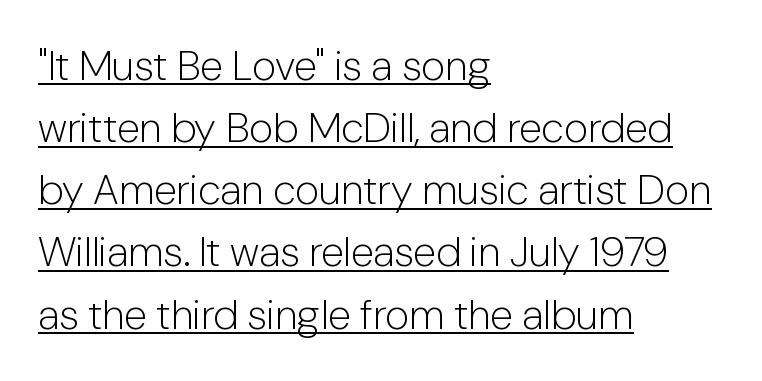
Q: Is the text bold? A: No.
Q: Is the text italic (slanted)? A: No, it is upright.
Q: Is the typeface a serif or a sans-serif typeface? A: Sans-serif.
Q: Is the text underlined? A: Yes.
Q: How is the paragraph aligned? A: Left-aligned.
Q: Is the spacing between letters normal or unusually wide? A: Normal.
Q: Is the spacing between lines tight, normal or loose? A: Normal.
Q: Width (condensed, normal, or wide)? A: Normal.
Q: Stroke contrast? A: Low.
Q: x-height? A: Medium.
Q: Monospaced? A: No.
